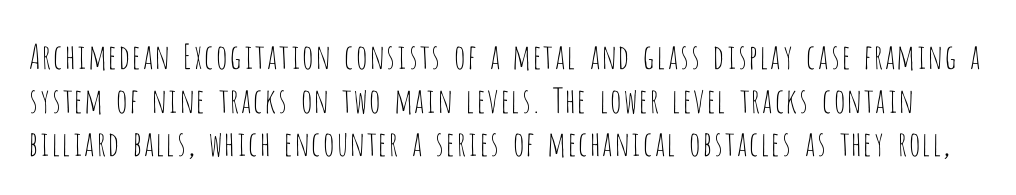
Q: Is the text bold? A: No.
Q: Is the text italic (slanted)? A: No, it is upright.
Q: Is the typeface a serif or a sans-serif typeface? A: Sans-serif.
Q: Is the text underlined? A: No.
Q: Is the spacing between letters normal or unusually wide? A: Normal.
Q: Is the spacing between lines tight, normal or loose? A: Normal.
Q: Width (condensed, normal, or wide)? A: Condensed.
Q: Stroke contrast? A: Low.
Q: x-height? A: Large.
Q: Monospaced? A: No.
